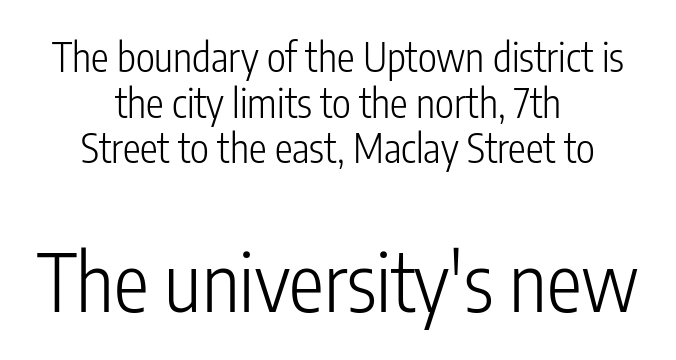
The image shows 79 px light, condensed sans-serif type, upright; set centered, tight line spacing (1.14x), normal letter spacing, not underlined; the second (bottom) block is 1.98x larger; low stroke contrast and a medium x-height.
